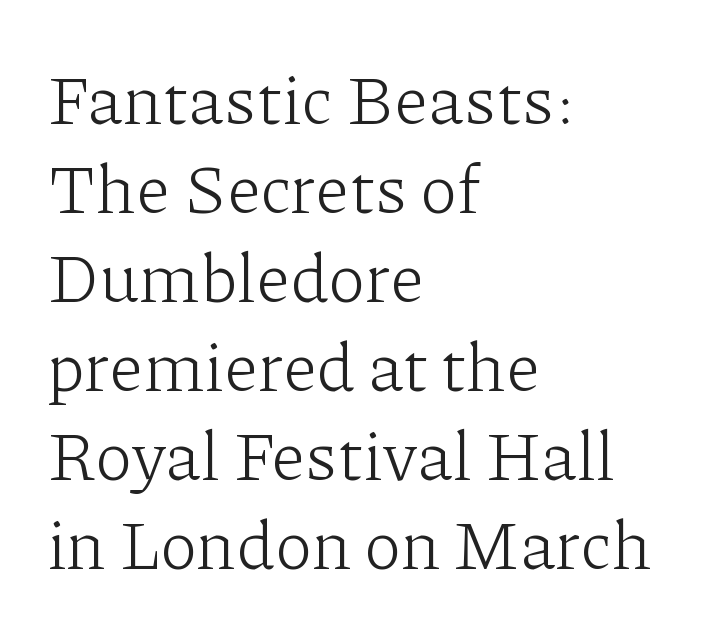
This sample uses plain, unmodified letter spacing. Quick note: interline space is typical. This sample has the flowing, uneven cadence of proportional lettering. Quick note: underline off. Each letter's strokes conclude with small projecting serifs. When letters stand straight like this, we call the style roman or upright.
